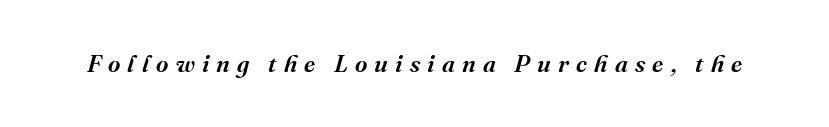
The image shows 24 px text type, italic (leaning right); set unusually wide letter spacing (+0.3 em), not underlined.
